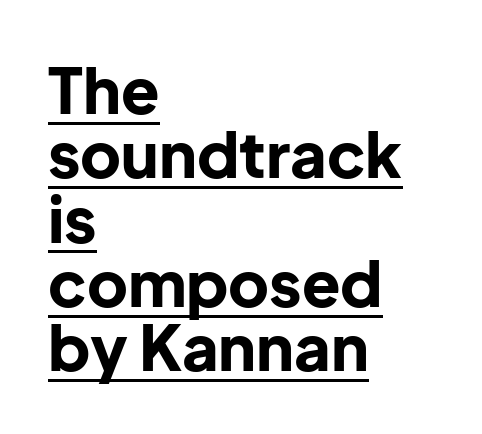
The image shows 63 px bold sans-serif type, upright; set left-aligned, tight line spacing (1.02x), normal letter spacing, underlined; low stroke contrast and a medium x-height.
